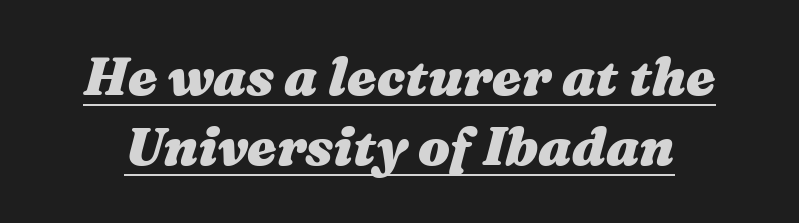
Standard letterfit; no display-style spreading of the glyphs. How heavy is the stroke? Heavy — this is a bold. Check the space under the baseline: a stroke is drawn there. One glance says typical: line gaps are just what's usual.
